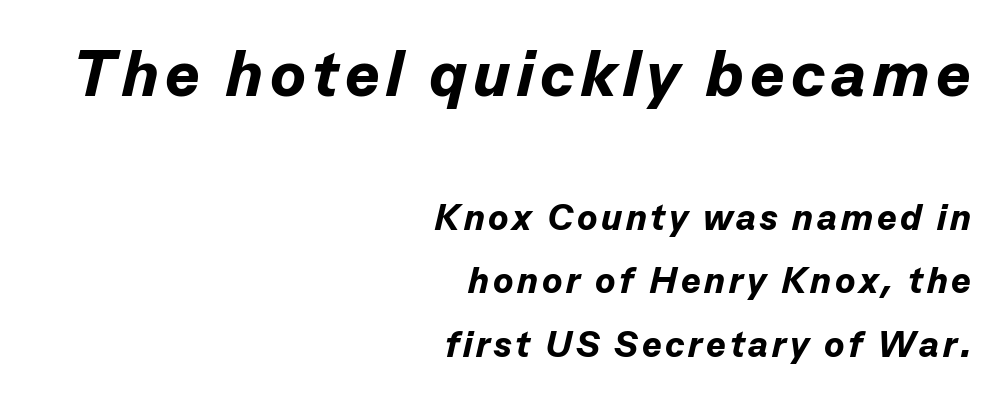
The image shows 65 px bold type, italic (leaning right); set right-aligned, line spacing 1.71x, not underlined; the first (top) block is 1.76x larger; low stroke contrast and a medium x-height.
